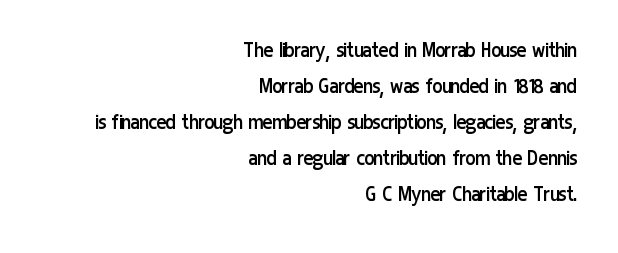
The image shows 23 px text type, upright; set right-aligned, normal line spacing (1.57x), normal letter spacing, not underlined.
